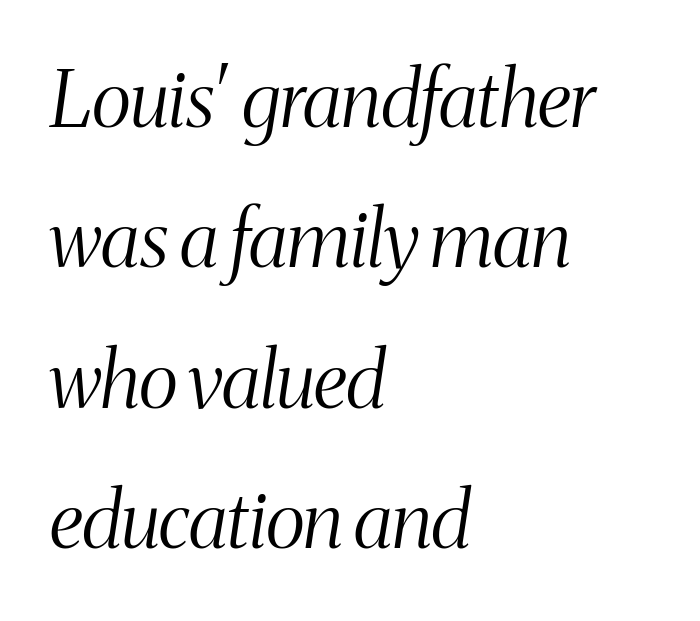
Descenders are the only things crossing below the line. Here the designer chose a conventional face with non-uniform glyph widths. This is not heavy type; no bold has been used. Small tapered or slab feet sit at the stroke ends, so this counts as serif.
